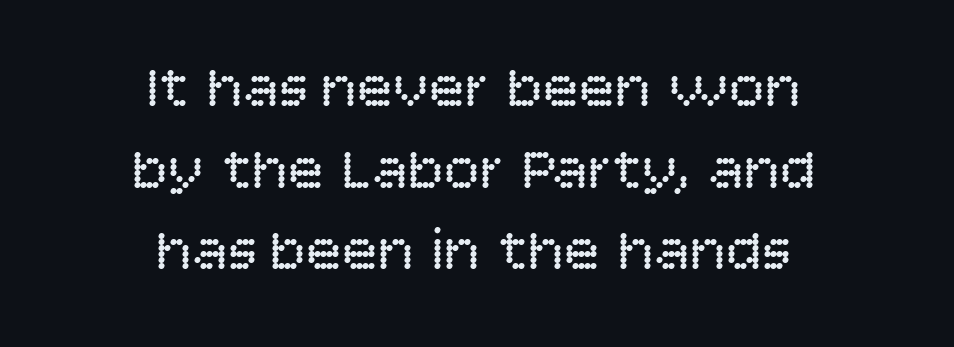
The image shows 60 px regular-weight sans-serif type, upright; set centered, normal line spacing (1.36x), normal letter spacing, not underlined; low stroke contrast and a large x-height.
